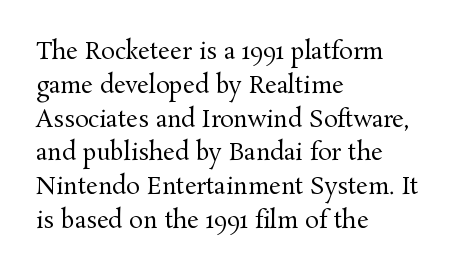
Q: Is the text bold? A: No.
Q: Is the text italic (slanted)? A: No, it is upright.
Q: Is the text underlined? A: No.
Q: How is the paragraph aligned? A: Left-aligned.
Q: Is the spacing between letters normal or unusually wide? A: Normal.
Q: Is the spacing between lines tight, normal or loose? A: Normal.
